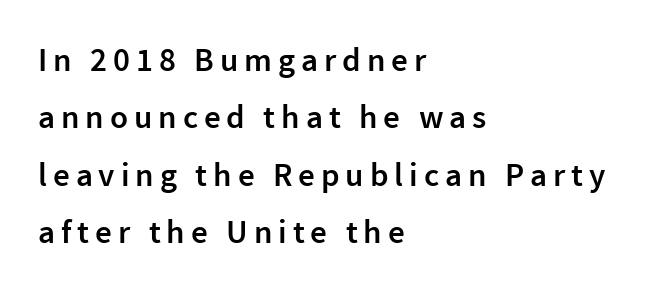
{"serif": "no", "italic": "no", "bold": "semi", "weight": "semibold", "width": "normal", "x_height": "medium", "monospaced": "no", "underline": "no", "align": "left", "line_spacing_ratio": 1.74, "glyph_px": 33}
